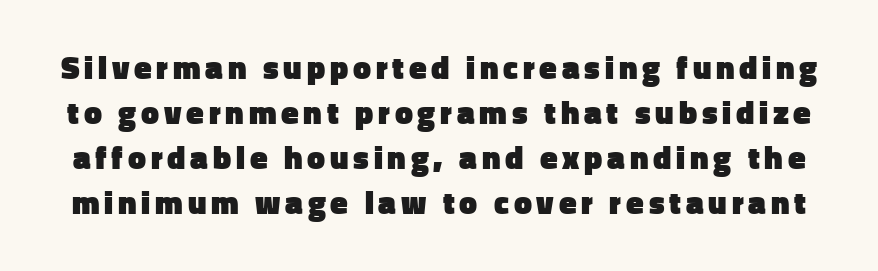
Quick note: underline off. A typesetter would call this proportional, since set widths differ per character. Nothing sits at the stroke ends, so this counts as sans-serif. Style check: upright. The designer left line spacing at the default. The rendering uses a bold face; every stroke is thick and dark.
